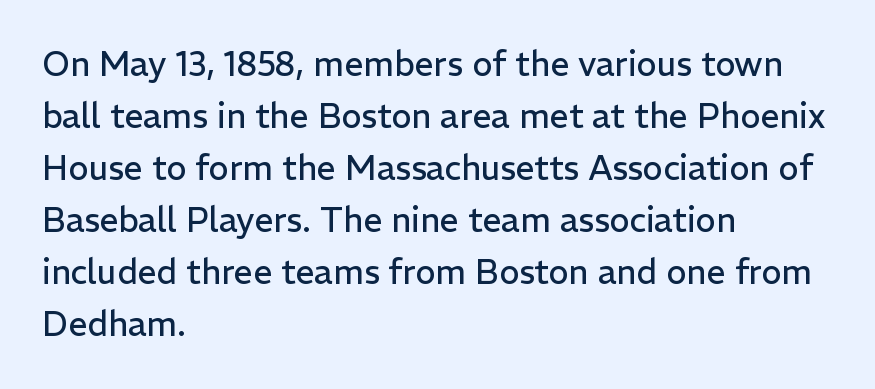
Q: Is the text bold? A: No.
Q: Is the text italic (slanted)? A: No, it is upright.
Q: Is the typeface a serif or a sans-serif typeface? A: Sans-serif.
Q: Is the text underlined? A: No.
Q: How is the paragraph aligned? A: Left-aligned.
Q: Is the spacing between letters normal or unusually wide? A: Normal.
Q: Is the spacing between lines tight, normal or loose? A: Normal.
Q: Width (condensed, normal, or wide)? A: Normal.
Q: Stroke contrast? A: Low.
Q: x-height? A: Medium.
Q: Monospaced? A: No.
